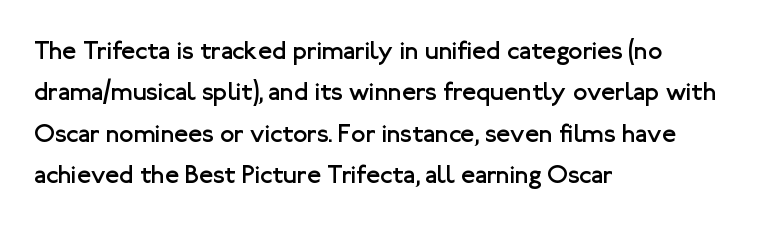
Q: Is the text bold? A: No.
Q: Is the text italic (slanted)? A: No, it is upright.
Q: Is the text underlined? A: No.
Q: How is the paragraph aligned? A: Left-aligned.
Q: Is the spacing between letters normal or unusually wide? A: Normal.
Q: Is the spacing between lines tight, normal or loose? A: Normal.
